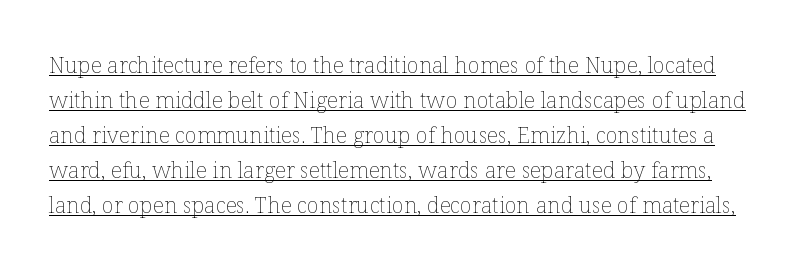
The image shows 22 px text type, upright; set normal line spacing (1.59x), normal letter spacing, underlined.
